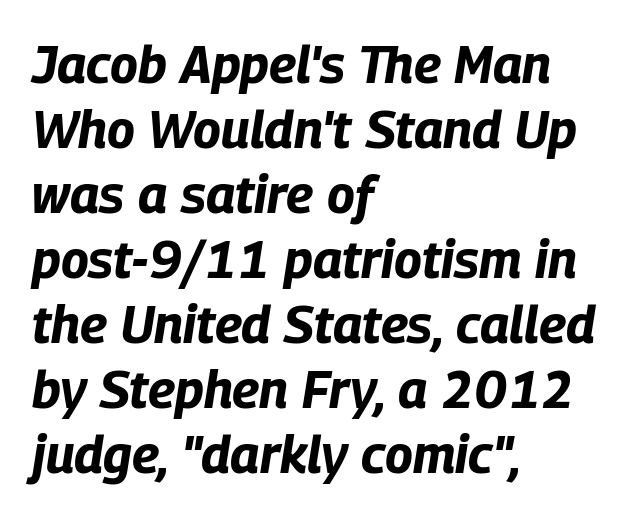
The image shows 52 px bold, condensed type, italic (leaning right); set left-aligned, normal line spacing (1.25x), normal letter spacing, not underlined; low stroke contrast and a large x-height.
